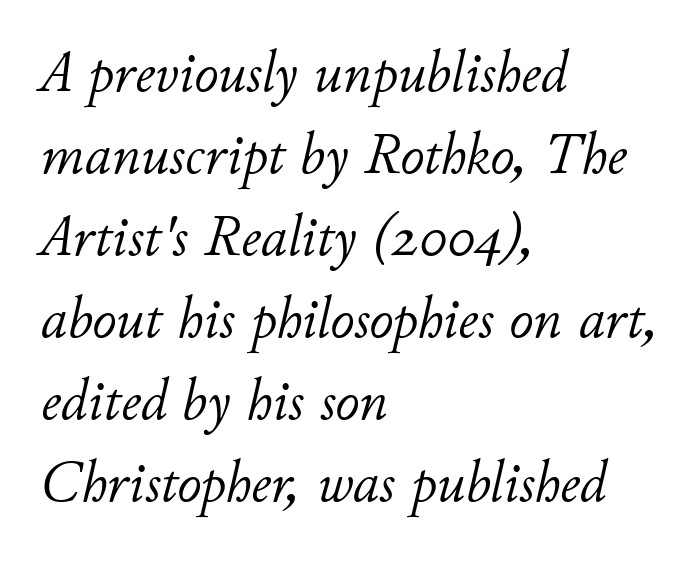
{"italic": "yes", "lean": "right", "slant_degrees": 11, "bold": "no", "weight": "light", "width": "normal", "stroke_contrast": "low", "x_height": "small", "monospaced": "no", "underline": "no", "align": "left", "line_spacing": "normal", "line_spacing_ratio": 1.39, "letter_spacing": "normal", "letter_spacing_em": 0.0, "glyph_px": 59}
